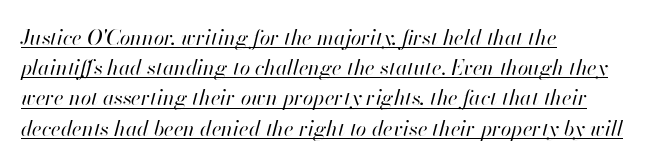
Slanted lettering throughout. Honestly, the underline is the first thing you notice here. Weight class: somewhere from thin through regular. What stands out about the letter spacing? Nothing — it is the standard amount. Compared with typical paragraphs, the rows here are spaced about the same.
